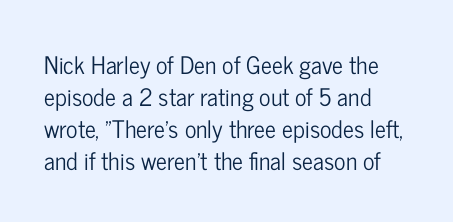
Q: Is the text italic (slanted)? A: No, it is upright.
Q: Is the text underlined? A: No.
Q: How is the paragraph aligned? A: Left-aligned.
Q: Is the spacing between letters normal or unusually wide? A: Normal.
Q: Is the spacing between lines tight, normal or loose? A: Normal.
